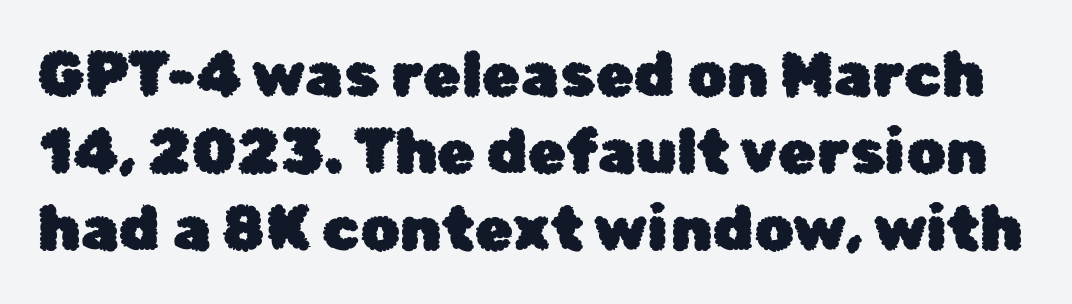
Unlike italic type, these characters show no tilt at all. Nope, no serifs anywhere on these letters. The tracking reads as untouched default to a designer's eye. Underlining? Definitely not there. A typesetter would call this proportional, since set widths differ per character.
